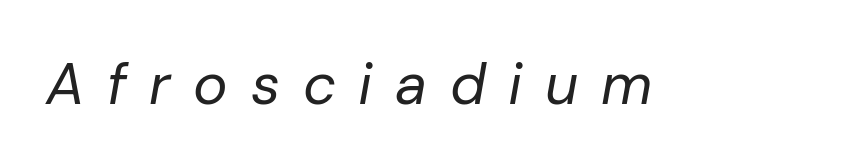
The image shows 58 px regular-weight type, italic (leaning right); set unusually wide letter spacing (+0.39 em), not underlined; low stroke contrast and a medium x-height.
